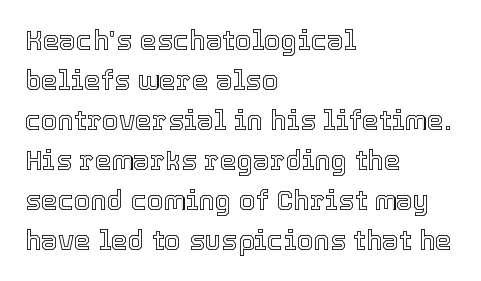
Regular leading. The zone under the glyphs is completely vacant. Italic? Not at all — the glyphs are vertical. A typesetter would call this zero additional tracking. Leftover space on each line is placed entirely after the last word.
